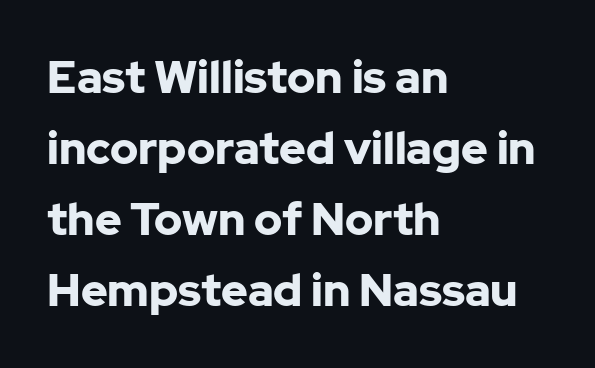
The image shows 45 px bold sans-serif type, upright; set left-aligned, normal line spacing (1.58x), normal letter spacing, not underlined; low stroke contrast and a medium x-height.
